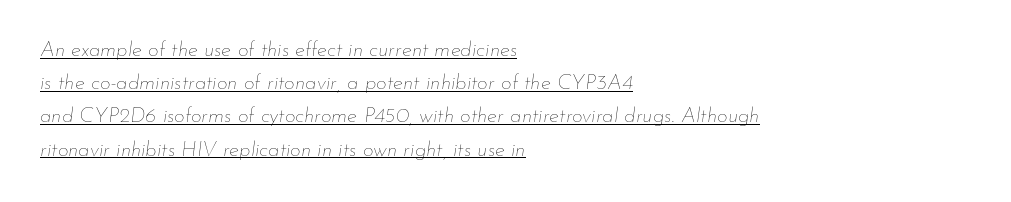
The image shows 21 px text type, italic (leaning right); set left-aligned, normal line spacing (1.58x), normal letter spacing, underlined.
